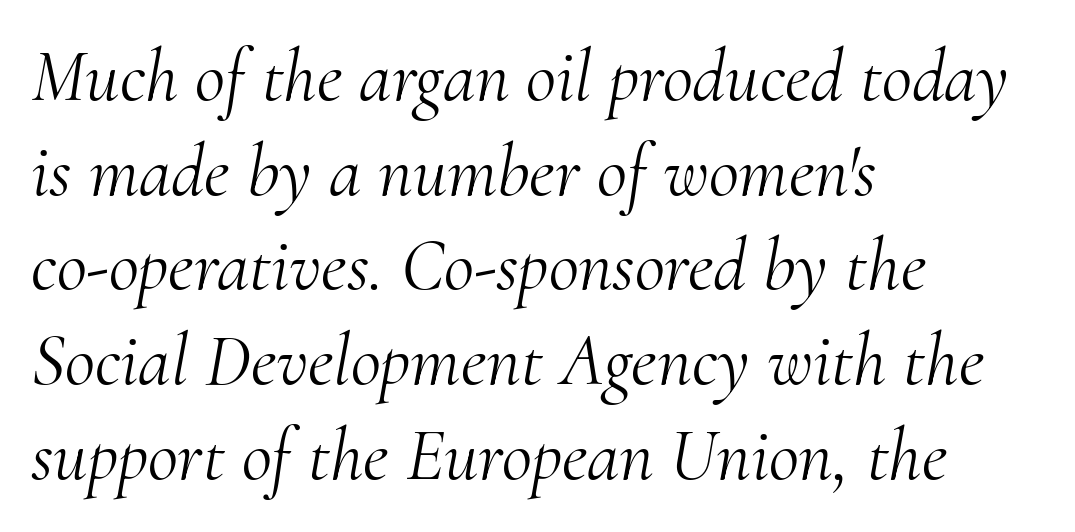
Classification — serif. Default kerning and tracking; the words read as compact shapes. The passage shown is typed in a proportional face where columns would drift. Weight: not bold — regular or lighter.
